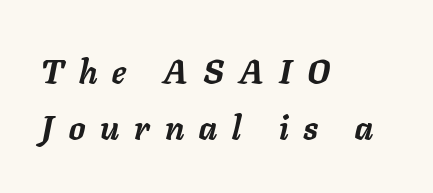
Q: Is the text bold? A: Yes.
Q: Is the text italic (slanted)? A: Yes, it leans right by about 11 degrees.
Q: Is the text underlined? A: No.
Q: How is the paragraph aligned? A: Left-aligned.
Q: Is the spacing between letters normal or unusually wide? A: Unusually wide.
Q: Is the spacing between lines tight, normal or loose? A: Normal.
Q: Width (condensed, normal, or wide)? A: Normal.
Q: Stroke contrast? A: Low.
Q: x-height? A: Medium.
Q: Monospaced? A: No.
